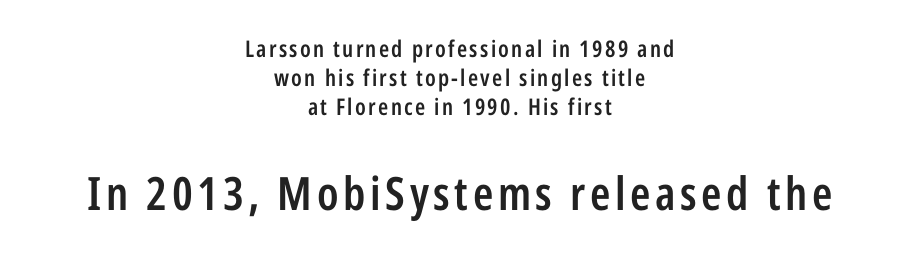
The image shows 46 px semibold, condensed sans-serif type, upright; set centered, normal line spacing (1.26x), not underlined; the second (bottom) block is 2.0x larger; low stroke contrast and a medium x-height.
